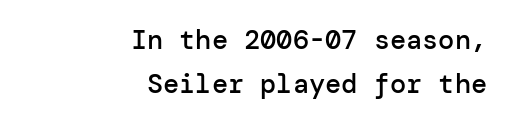
Q: Is the text bold? A: Semi-bold.
Q: Is the text italic (slanted)? A: No, it is upright.
Q: Is the text underlined? A: No.
Q: How is the paragraph aligned? A: Right-aligned.
Q: Is the spacing between letters normal or unusually wide? A: Normal.
Q: Is the spacing between lines tight, normal or loose? A: Normal.
